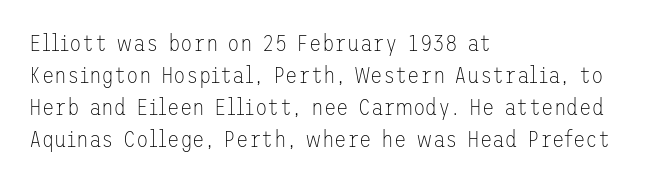
Q: Is the text bold? A: No.
Q: Is the text italic (slanted)? A: No, it is upright.
Q: Is the text underlined? A: No.
Q: How is the paragraph aligned? A: Left-aligned.
Q: Is the spacing between letters normal or unusually wide? A: Normal.
Q: Is the spacing between lines tight, normal or loose? A: Normal.
